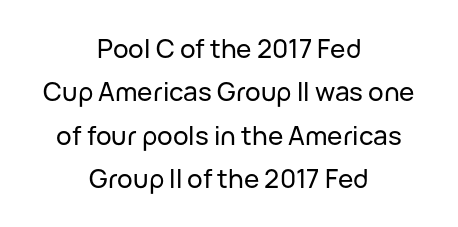
The image shows 26 px text type, upright; set centered, normal line spacing (1.67x), normal letter spacing, not underlined.
